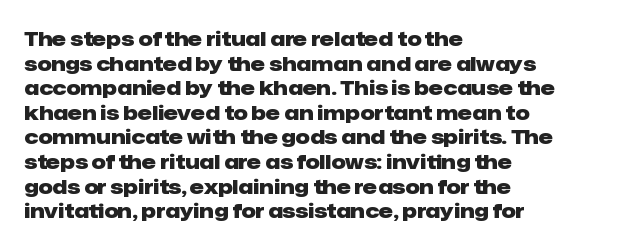
Q: Is the text bold? A: Yes.
Q: Is the text italic (slanted)? A: No, it is upright.
Q: Is the text underlined? A: No.
Q: How is the paragraph aligned? A: Left-aligned.
Q: Is the spacing between letters normal or unusually wide? A: Normal.
